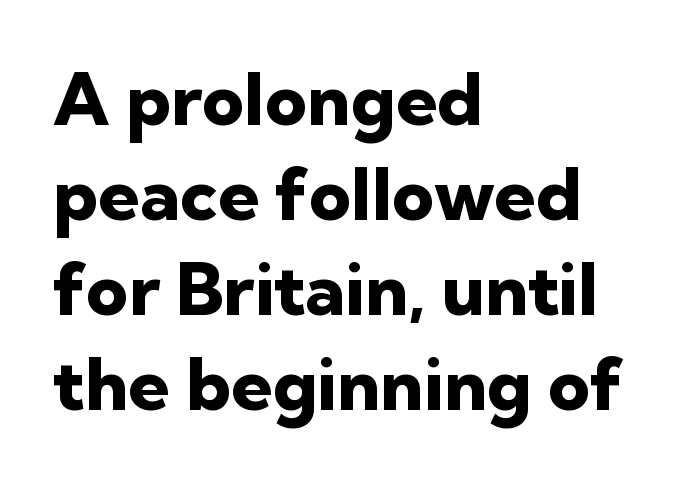
The image shows 73 px heavy sans-serif type, upright; set left-aligned, normal line spacing (1.3x), normal letter spacing, not underlined; low stroke contrast and a medium x-height.
